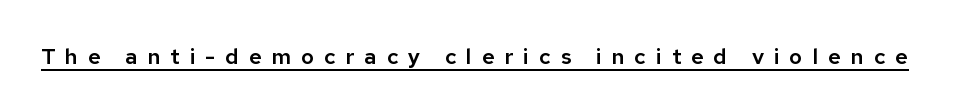
{"italic": "no", "underline": "yes", "letter_spacing": "wide", "letter_spacing_em": 0.45, "glyph_px": 22}
